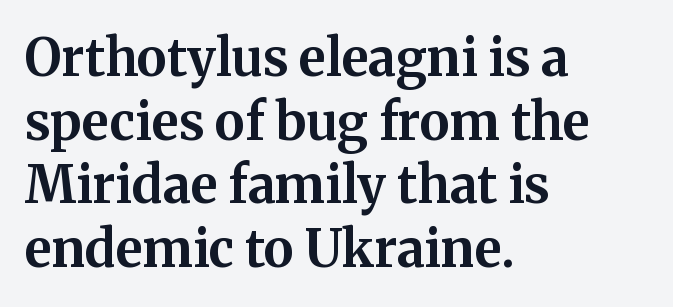
{"serif": "yes", "italic": "no", "bold": "yes", "weight": "bold", "width": "normal", "stroke_contrast": "medium", "x_height": "medium", "monospaced": "no", "underline": "no", "align": "left", "line_spacing": "normal", "line_spacing_ratio": 1.25, "letter_spacing": "normal", "letter_spacing_em": 0.0, "glyph_px": 51}
